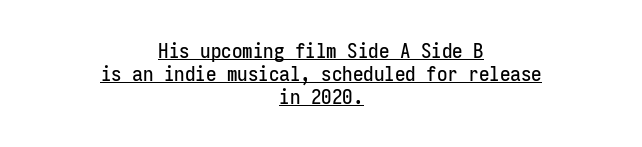
The image shows 21 px text type, upright; set centered, tight line spacing (1.09x), normal letter spacing, underlined.
